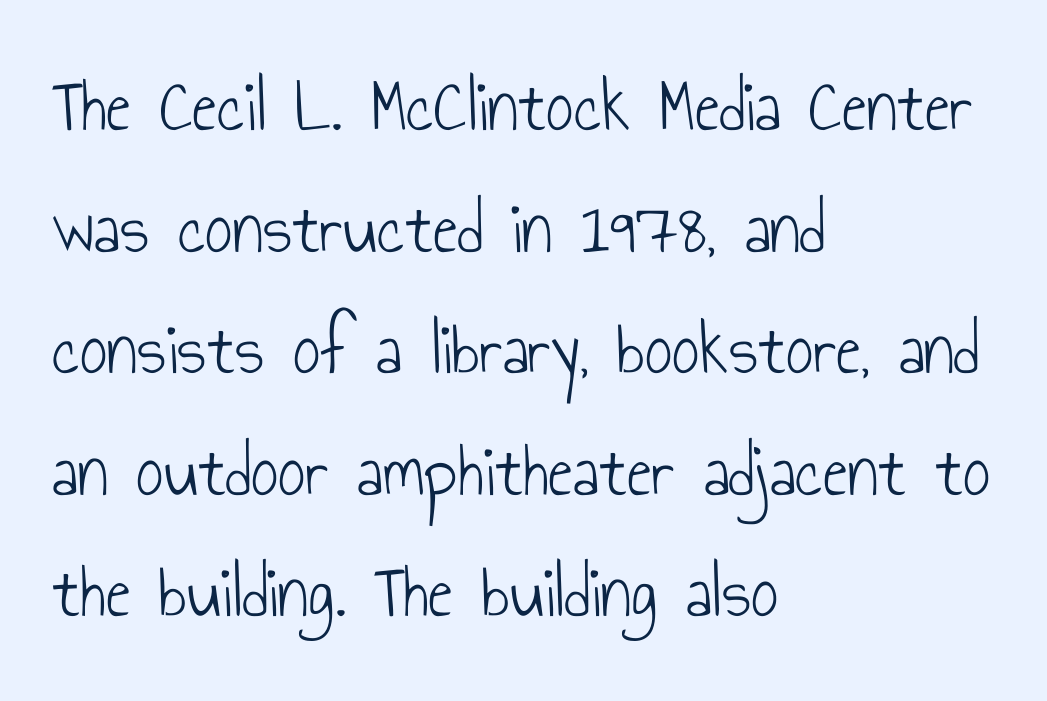
The image shows 76 px light, condensed sans-serif type, upright; set left-aligned, normal line spacing (1.6x), normal letter spacing, not underlined; low stroke contrast and a small x-height.
